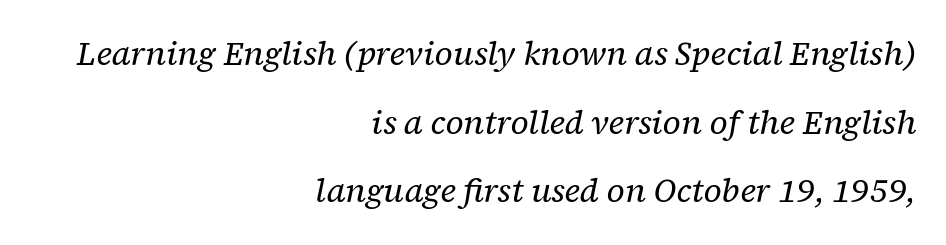
{"serif": "yes", "italic": "yes", "lean": "right", "slant_degrees": 12, "bold": "no", "weight": "regular", "width": "normal", "stroke_contrast": "low", "x_height": "medium", "monospaced": "no", "underline": "no", "align": "right", "line_spacing": "loose", "line_spacing_ratio": 2.08, "letter_spacing": "normal", "letter_spacing_em": 0.0, "glyph_px": 33}
